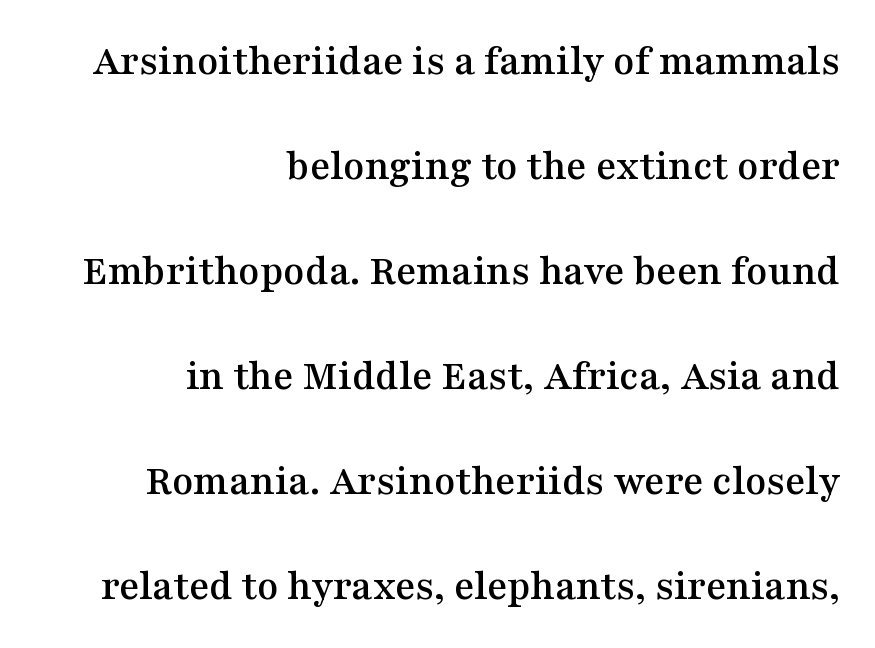
Q: Is the text italic (slanted)? A: No, it is upright.
Q: Is the typeface a serif or a sans-serif typeface? A: Serif.
Q: Is the text underlined? A: No.
Q: How is the paragraph aligned? A: Right-aligned.
Q: Is the spacing between letters normal or unusually wide? A: Normal.
Q: Is the spacing between lines tight, normal or loose? A: Loose.
Q: Width (condensed, normal, or wide)? A: Wide.
Q: Stroke contrast? A: Medium.
Q: x-height? A: Medium.
Q: Monospaced? A: No.
